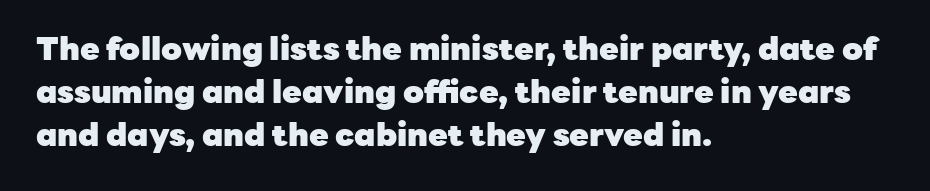
{"serif": "no", "italic": "no", "bold": "yes", "weight": "heavy", "width": "normal", "stroke_contrast": "low", "x_height": "medium", "monospaced": "no", "underline": "no", "align": "left", "line_spacing": "normal", "line_spacing_ratio": 1.35, "letter_spacing": "normal", "letter_spacing_em": 0.0, "glyph_px": 32}
